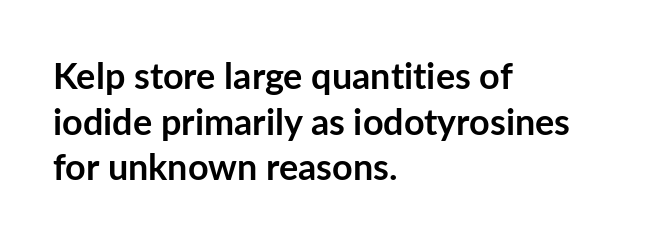
In terms of letterspacing, this is plain default setting. Summary of vertical rhythm: regular, with standard interline spacing. The words here are not underlined. To sum up the face: it is a sans, with no serifs.
